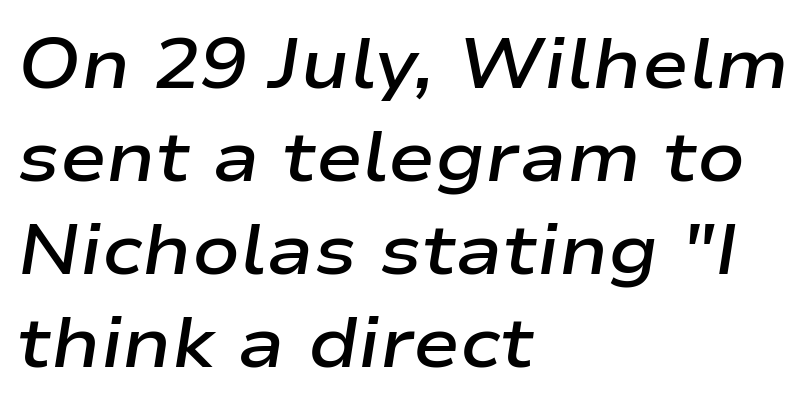
A normal amount of white space separates one row of letters from the next. The gaps between neighbouring characters are ordinary and unremarkable. These lines stack with their left ends in a neat column. A bit beefed up — I'd call it semibold rather than bold. The rendering uses natural spacing where letterforms have individual widths. Nobody drew a line under any word here.
